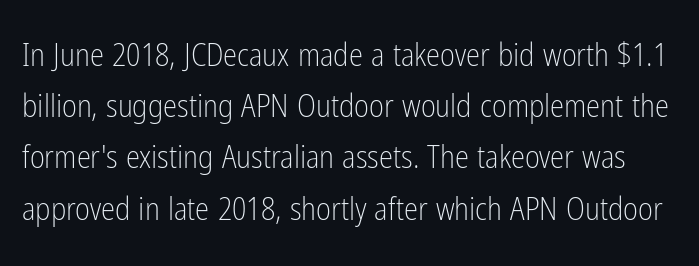
The image shows 32 px light, condensed sans-serif type, upright; set normal line spacing (1.6x), normal letter spacing, not underlined; low stroke contrast and a medium x-height.
